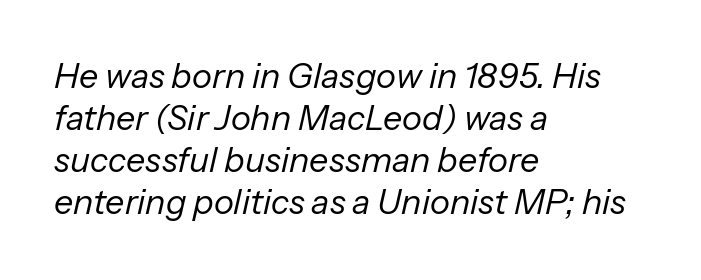
Q: Is the text bold? A: No.
Q: Is the text italic (slanted)? A: Yes, it leans right by about 13 degrees.
Q: Is the text underlined? A: No.
Q: How is the paragraph aligned? A: Left-aligned.
Q: Is the spacing between letters normal or unusually wide? A: Normal.
Q: Width (condensed, normal, or wide)? A: Normal.
Q: Stroke contrast? A: Low.
Q: x-height? A: Medium.
Q: Monospaced? A: No.
